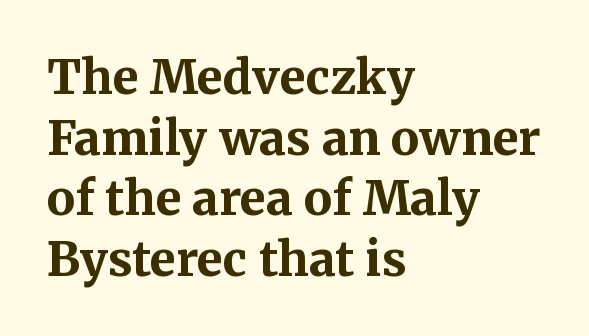
{"serif": "yes", "italic": "no", "bold": "yes", "weight": "bold", "width": "normal", "stroke_contrast": "medium", "x_height": "medium", "monospaced": "no", "underline": "no", "align": "left", "line_spacing": "normal", "line_spacing_ratio": 1.29, "letter_spacing": "normal", "letter_spacing_em": 0.0, "glyph_px": 47}
